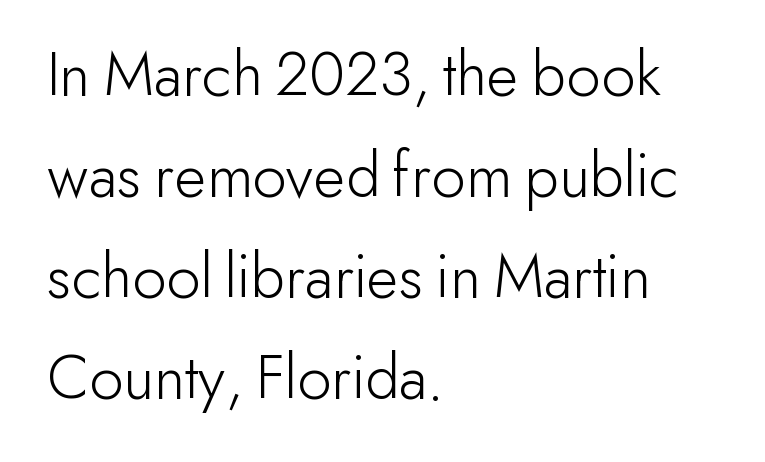
The lettering stays uniformly vertical, giving the passage a roman look. Regular leading. The letterforms sit at book weight or below. The zone under the glyphs is completely vacant. The rendering anchors every line to the left-hand side. The rendering uses natural spacing where letterforms have individual widths.
